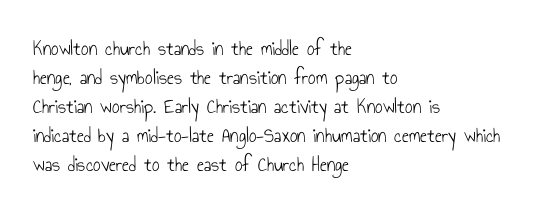
{"italic": "no", "bold": "no", "underline": "no", "align": "left", "line_spacing": "normal", "line_spacing_ratio": 1.38, "letter_spacing": "normal", "letter_spacing_em": 0.0, "glyph_px": 21}
